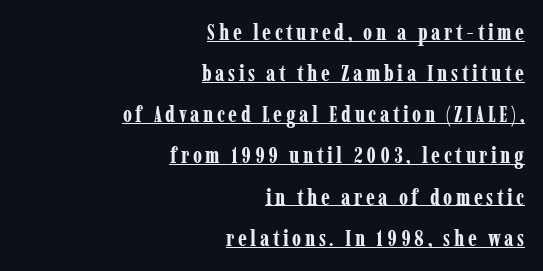
Quick note: not italic, upright. The rendering uses a bold face; every stroke is thick and dark. In designer terms, the underline attribute is active on this setting. All the whitespace from short lines collects on the left.
